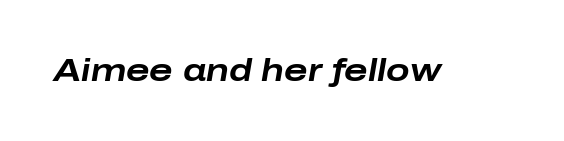
{"italic": "yes", "lean": "right", "slant_degrees": 10, "bold": "yes", "weight": "bold", "width": "wide", "stroke_contrast": "low", "x_height": "medium", "monospaced": "no", "underline": "no", "letter_spacing": "normal", "letter_spacing_em": 0.0, "glyph_px": 31}
